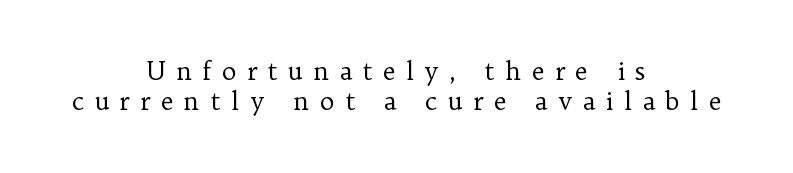
A roman cut, with each character standing at attention. The specimen omits any rule beneath the text block's lines. Notice how the passage keeps no hard edge, just a central spine. These glyphs show unthickened strokes, regular width or finer. Display-style spreading of the glyphs; the letterfit is very open.
